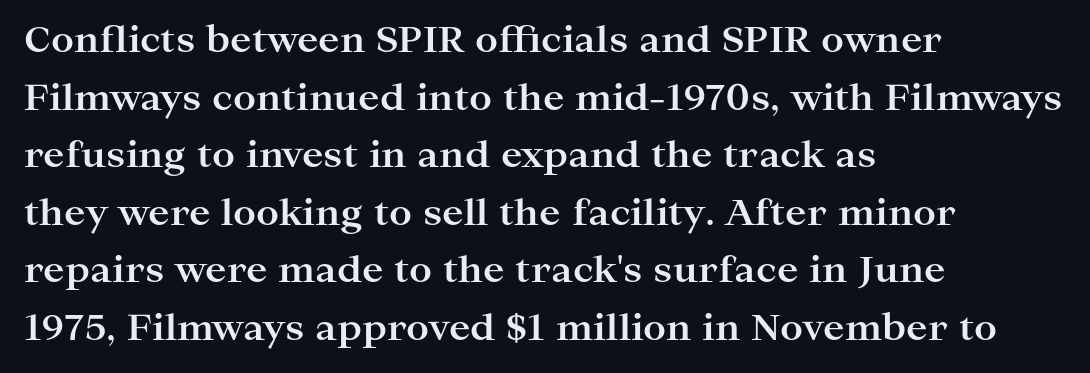
The typesetter chose a ragged-right arrangement here. Every stem runs plumb, perpendicular to the baseline. This block has exactly the height ordinary leading produces. The letters advance in unequal steps, a hallmark of proportional type. The horizontal fit of the characters is conventional and even.
